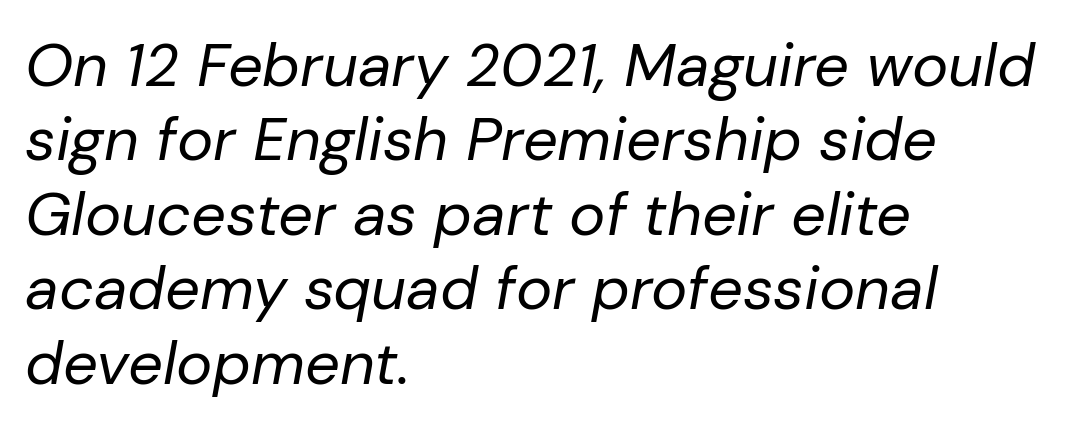
Each word holds together tightly as a unit, with standard inter-letter gaps. The lines are quadded left. Notice how the stems are inclined rather than vertical — that's the hallmark of italics. Spacing verdict: proportional, widths tailored to each character. The foot of each line stays bare and open.
